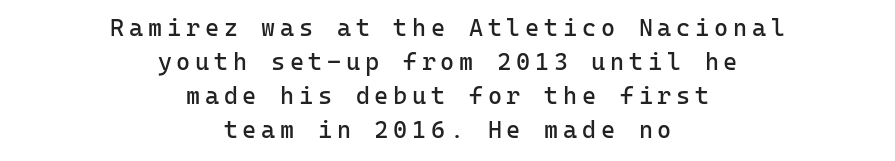
The image shows 24 px text type, upright; set centered, normal line spacing (1.41x), unusually wide letter spacing (+0.2 em), not underlined.
